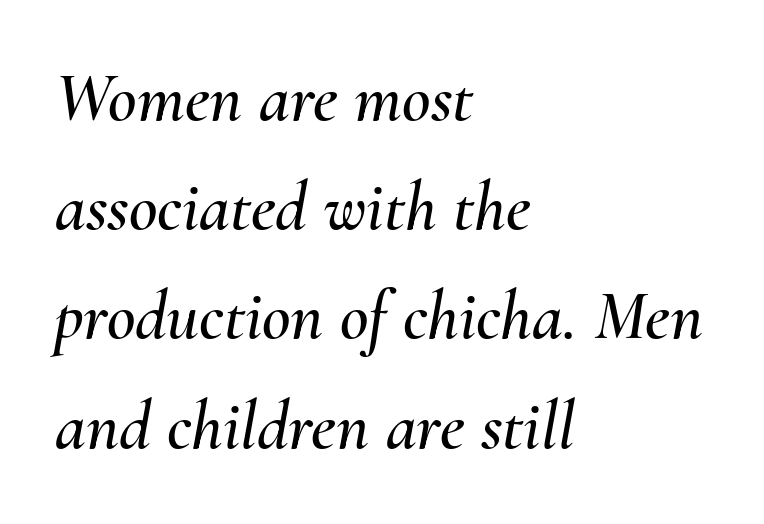
{"italic": "yes", "lean": "right", "slant_degrees": 10, "width": "normal", "stroke_contrast": "medium", "x_height": "small", "monospaced": "no", "underline": "no", "align": "left", "line_spacing": "normal", "line_spacing_ratio": 1.56, "letter_spacing": "normal", "letter_spacing_em": 0.0, "glyph_px": 70}
